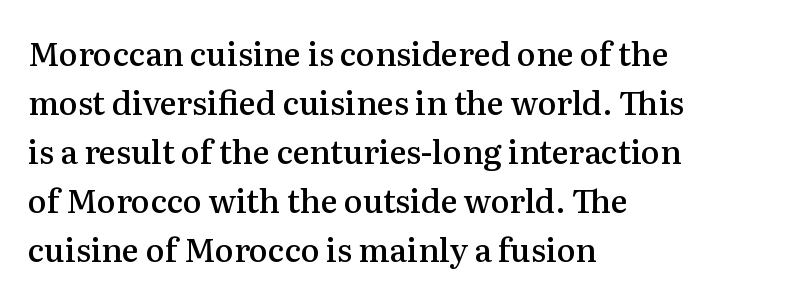
Letters rest on an invisible, unmarked baseline. Normally led — the rows are evenly, conventionally spaced. The passage shown has conventional tracking throughout. Varying glyph widths throughout — classic text-font behaviour. The lettering holds an erect, upright posture throughout. Regarding serifs, this sample has them.
